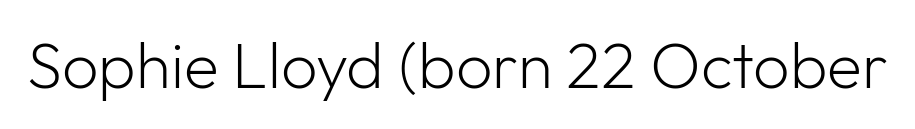
Underlining? Definitely not there. This sample has the flowing, uneven cadence of proportional lettering. Every character sits straight up, as roman type does. The cut favours lightness, reaching ordinary text weight at its darkest.
